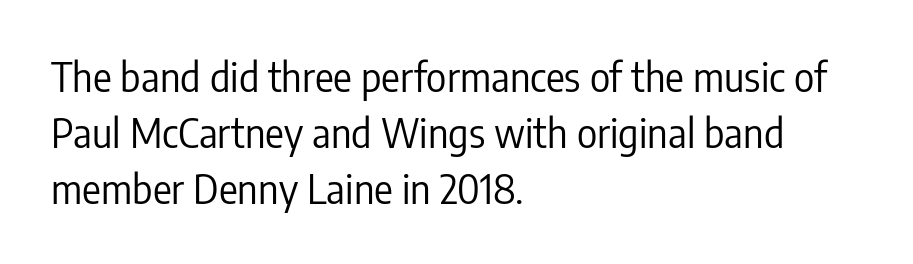
Regular leading. Vertical stems look standard width or narrower in stroke. You can tell from the bare stems that sans-serif type was used. Nobody drew a line under any word here.
